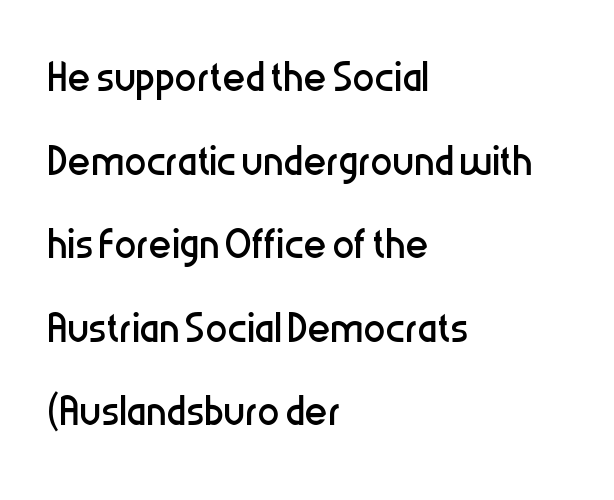
{"serif": "no", "italic": "no", "bold": "no", "weight": "regular", "width": "condensed", "stroke_contrast": "low", "x_height": "medium", "monospaced": "no", "underline": "no", "align": "left", "line_spacing": "normal", "line_spacing_ratio": 1.52, "letter_spacing": "normal", "letter_spacing_em": 0.0, "glyph_px": 55}
